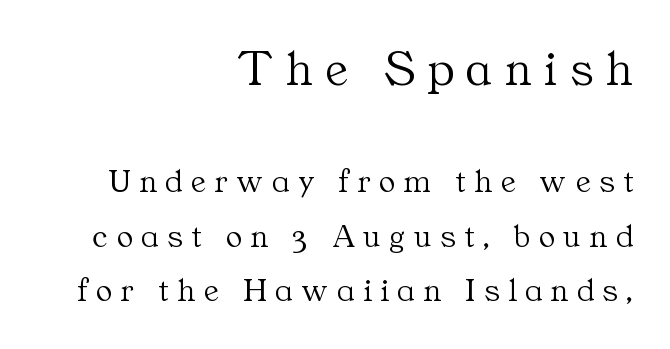
Q: Is the text bold? A: No.
Q: Is the text italic (slanted)? A: No, it is upright.
Q: Is the typeface a serif or a sans-serif typeface? A: Serif.
Q: Is the text underlined? A: No.
Q: How is the paragraph aligned? A: Right-aligned.
Q: Is the spacing between letters normal or unusually wide? A: Unusually wide.
Q: Is the spacing between lines tight, normal or loose? A: Normal.
Q: Which block of text is set in a larger size, the first (top) or the second (bottom)? A: The first (top) one.
Q: Width (condensed, normal, or wide)? A: Normal.
Q: Stroke contrast? A: Medium.
Q: x-height? A: Medium.
Q: Monospaced? A: No.
